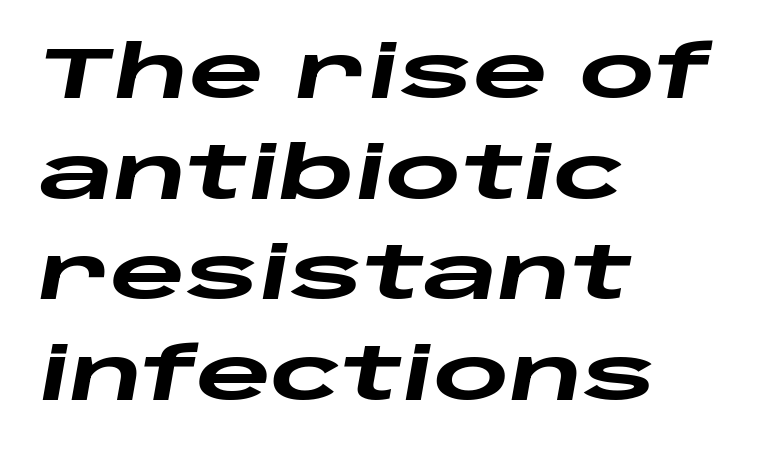
The image shows 73 px heavy, wide type, italic (leaning right); set left-aligned, normal line spacing (1.38x), normal letter spacing, not underlined; low stroke contrast and a large x-height.
